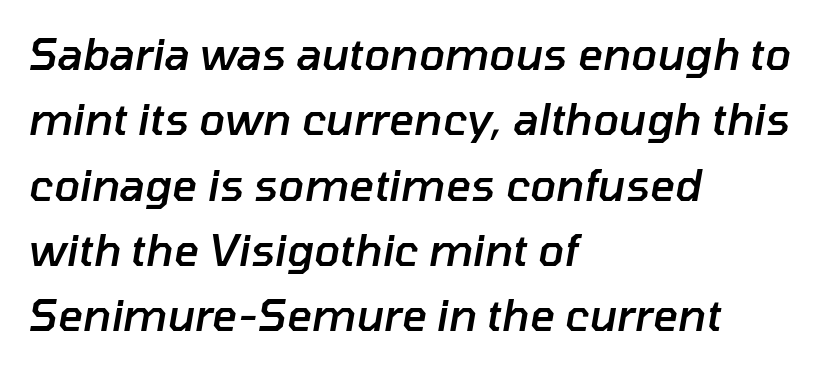
The image shows 43 px semibold type, italic (leaning right); set left-aligned, normal line spacing (1.52x), normal letter spacing, not underlined; low stroke contrast and a medium x-height.
